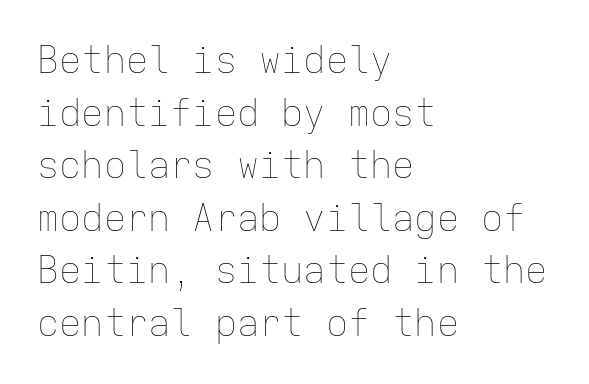
{"italic": "no", "bold": "no", "weight": "thin", "width": "normal", "stroke_contrast": "low", "x_height": "medium", "monospaced": "yes", "underline": "no", "align": "left", "line_spacing": "normal", "line_spacing_ratio": 1.42, "letter_spacing": "normal", "letter_spacing_em": 0.0, "glyph_px": 37}
